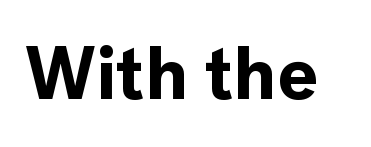
Q: Is the text bold? A: Yes.
Q: Is the text italic (slanted)? A: No, it is upright.
Q: Is the typeface a serif or a sans-serif typeface? A: Sans-serif.
Q: Is the text underlined? A: No.
Q: Is the spacing between letters normal or unusually wide? A: Normal.
Q: Width (condensed, normal, or wide)? A: Normal.
Q: x-height? A: Medium.
Q: Monospaced? A: No.
